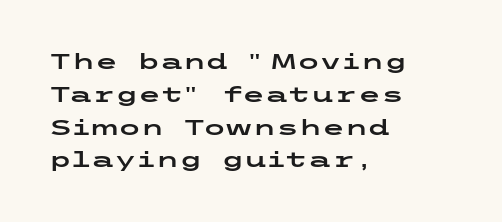
{"italic": "no", "underline": "no", "align": "left", "line_spacing": "normal", "line_spacing_ratio": 1.56, "letter_spacing": "normal", "letter_spacing_em": 0.0, "glyph_px": 21}
